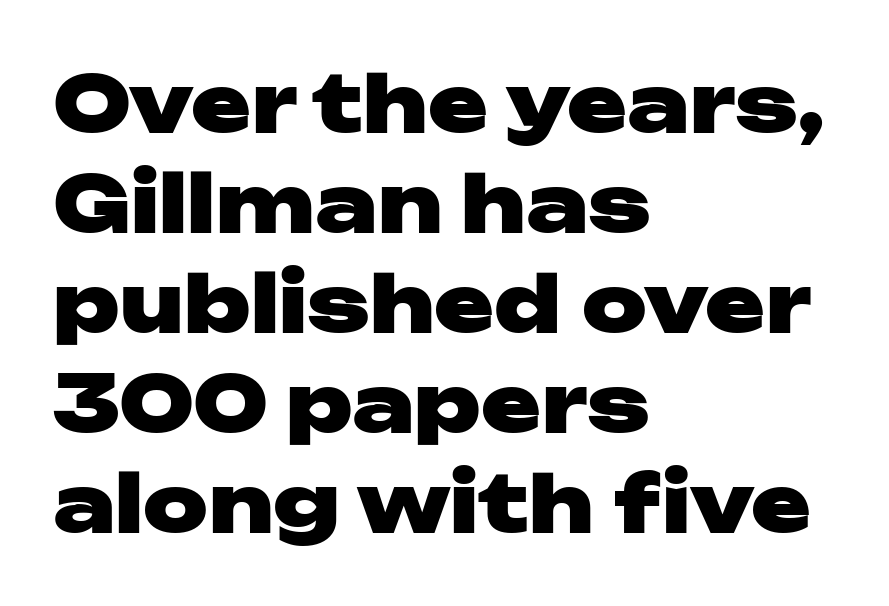
The designer went with a sans here, leaving each stem footless. Letters rest on an invisible, unmarked baseline. The passage shown is emphatically bold. Is this a fixed-width face? No — the glyphs have proportional, varying widths.
